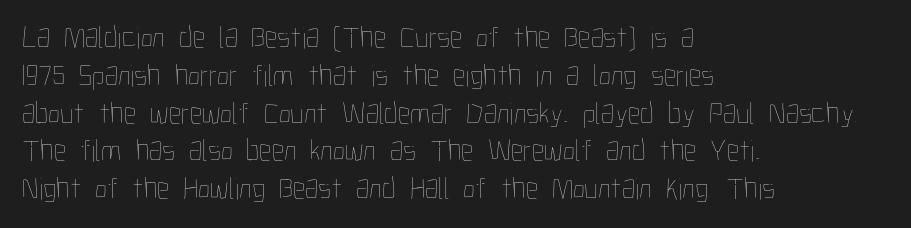
Q: Is the text bold? A: No.
Q: Is the text italic (slanted)? A: No, it is upright.
Q: Is the text underlined? A: No.
Q: How is the paragraph aligned? A: Left-aligned.
Q: Is the spacing between letters normal or unusually wide? A: Normal.
Q: Width (condensed, normal, or wide)? A: Condensed.
Q: Stroke contrast? A: Low.
Q: x-height? A: Medium.
Q: Monospaced? A: No.
